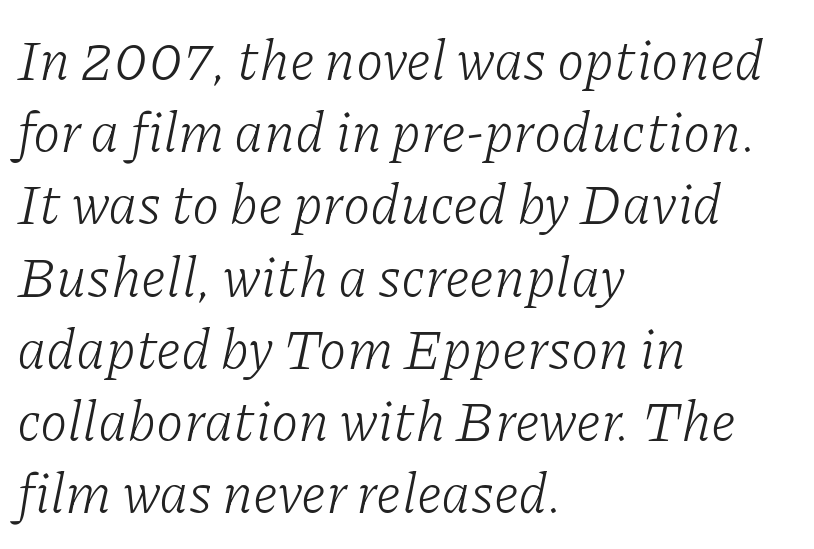
Q: Is the text bold? A: No.
Q: Is the text italic (slanted)? A: Yes, it leans right by about 11 degrees.
Q: Is the typeface a serif or a sans-serif typeface? A: Serif.
Q: Is the text underlined? A: No.
Q: How is the paragraph aligned? A: Left-aligned.
Q: Is the spacing between letters normal or unusually wide? A: Normal.
Q: Is the spacing between lines tight, normal or loose? A: Normal.
Q: Width (condensed, normal, or wide)? A: Normal.
Q: Stroke contrast? A: Low.
Q: x-height? A: Medium.
Q: Monospaced? A: No.
